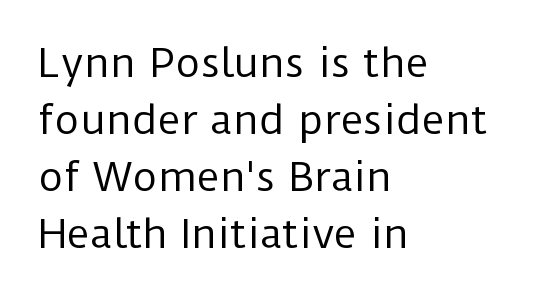
The image shows 39 px regular-weight sans-serif type, upright; set left-aligned, normal line spacing (1.46x), normal letter spacing, not underlined; low stroke contrast and a medium x-height.
